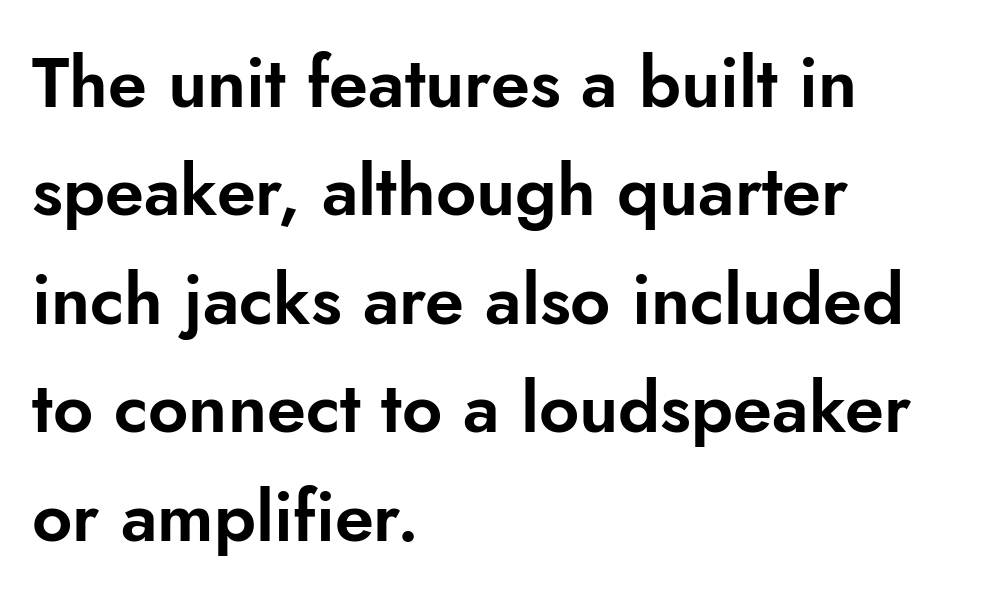
Q: Is the text italic (slanted)? A: No, it is upright.
Q: Is the typeface a serif or a sans-serif typeface? A: Sans-serif.
Q: Is the text underlined? A: No.
Q: How is the paragraph aligned? A: Left-aligned.
Q: Is the spacing between letters normal or unusually wide? A: Normal.
Q: Is the spacing between lines tight, normal or loose? A: Normal.
Q: Width (condensed, normal, or wide)? A: Normal.
Q: Stroke contrast? A: Low.
Q: x-height? A: Small.
Q: Monospaced? A: No.
